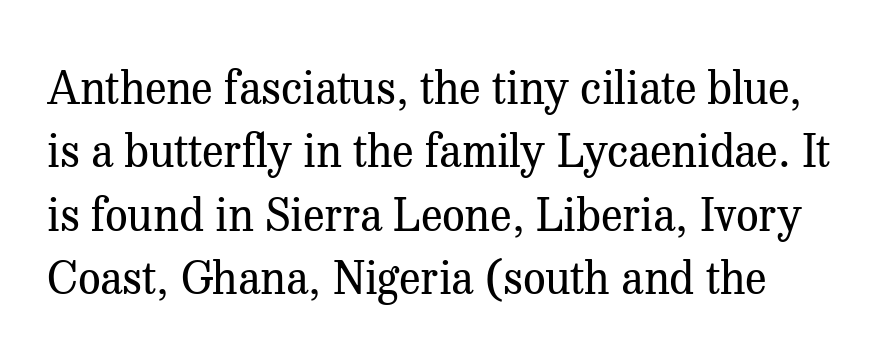
Q: Is the text bold? A: No.
Q: Is the text italic (slanted)? A: No, it is upright.
Q: Is the typeface a serif or a sans-serif typeface? A: Serif.
Q: Is the text underlined? A: No.
Q: Is the spacing between letters normal or unusually wide? A: Normal.
Q: Is the spacing between lines tight, normal or loose? A: Normal.
Q: Width (condensed, normal, or wide)? A: Normal.
Q: Stroke contrast? A: Medium.
Q: x-height? A: Medium.
Q: Monospaced? A: No.
